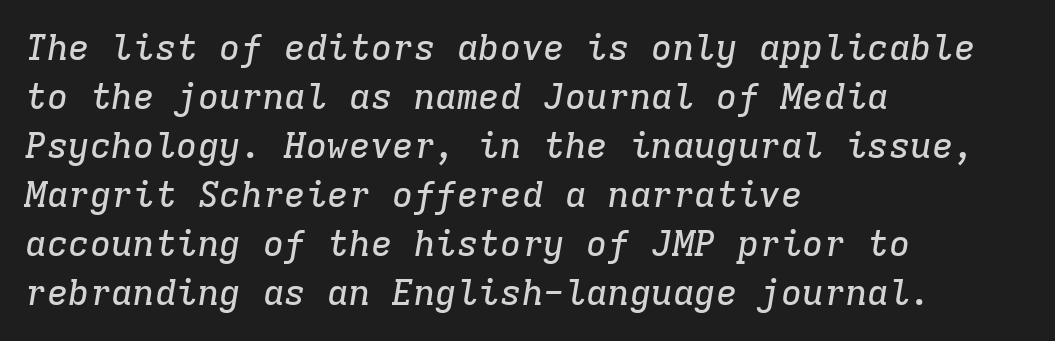
Q: Is the text italic (slanted)? A: Yes, it leans right by about 9 degrees.
Q: Is the typeface a serif or a sans-serif typeface? A: Serif.
Q: Is the text underlined? A: No.
Q: How is the paragraph aligned? A: Left-aligned.
Q: Is the spacing between letters normal or unusually wide? A: Normal.
Q: Is the spacing between lines tight, normal or loose? A: Normal.
Q: Width (condensed, normal, or wide)? A: Normal.
Q: Stroke contrast? A: Low.
Q: x-height? A: Medium.
Q: Monospaced? A: Yes.
